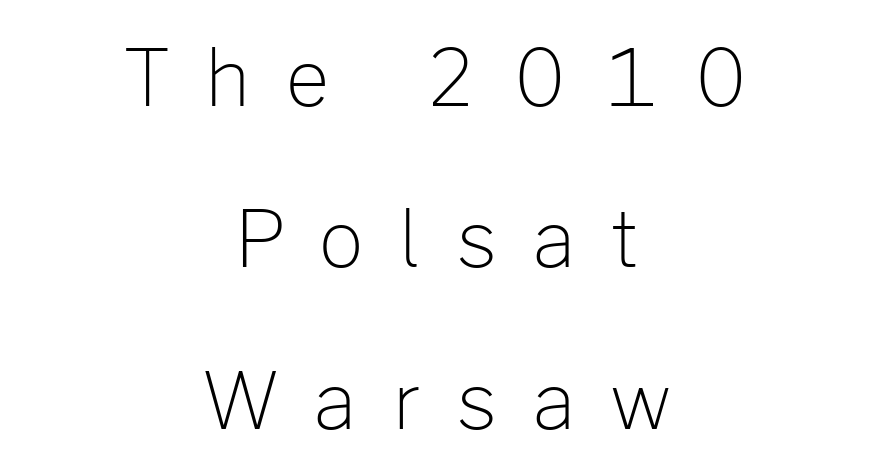
Q: Is the text bold? A: No.
Q: Is the text italic (slanted)? A: No, it is upright.
Q: Is the typeface a serif or a sans-serif typeface? A: Sans-serif.
Q: Is the text underlined? A: No.
Q: How is the paragraph aligned? A: Centered.
Q: Is the spacing between letters normal or unusually wide? A: Unusually wide.
Q: Is the spacing between lines tight, normal or loose? A: Loose.
Q: Width (condensed, normal, or wide)? A: Normal.
Q: Stroke contrast? A: Low.
Q: x-height? A: Medium.
Q: Monospaced? A: No.
